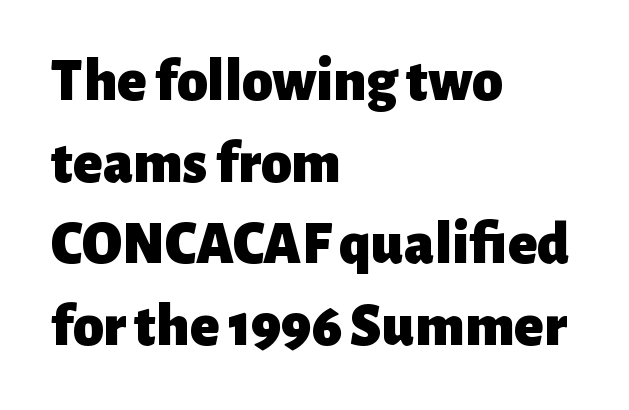
The image shows 61 px heavy sans-serif type, upright; set left-aligned, normal line spacing (1.34x), normal letter spacing, not underlined; low stroke contrast and a medium x-height.
